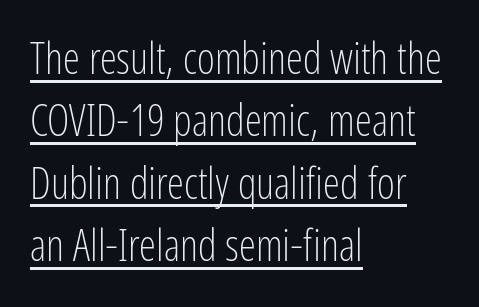
Q: Is the text bold? A: No.
Q: Is the text italic (slanted)? A: No, it is upright.
Q: Is the typeface a serif or a sans-serif typeface? A: Sans-serif.
Q: Is the text underlined? A: Yes.
Q: How is the paragraph aligned? A: Left-aligned.
Q: Is the spacing between letters normal or unusually wide? A: Normal.
Q: Is the spacing between lines tight, normal or loose? A: Normal.
Q: Width (condensed, normal, or wide)? A: Condensed.
Q: Stroke contrast? A: Low.
Q: x-height? A: Medium.
Q: Monospaced? A: No.
